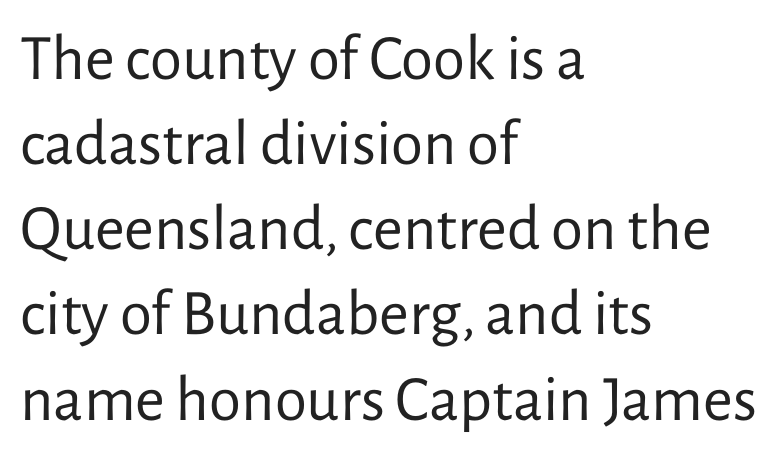
This is roman type, the default non-slanted kind. Just letters on the line, the space beneath them empty. Note: no serifs on the glyphs. Rows of type keep a routine distance in the vertical direction.
